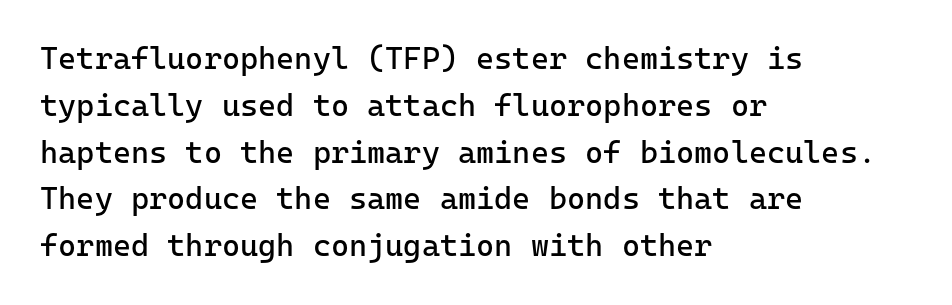
Left-aligned paragraph, ragged on the right. Think of a typewriter: that constant character pitch is what you see here. Do the letters lean? They stand straight. On a weight scale, this lands at 450 or below. Letter spacing: default.
